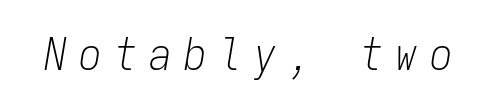
Q: Is the text bold? A: No.
Q: Is the text italic (slanted)? A: Yes, it leans right by about 9 degrees.
Q: Is the text underlined? A: No.
Q: Is the spacing between letters normal or unusually wide? A: Unusually wide.
Q: Width (condensed, normal, or wide)? A: Condensed.
Q: Stroke contrast? A: Low.
Q: x-height? A: Medium.
Q: Monospaced? A: Yes.
